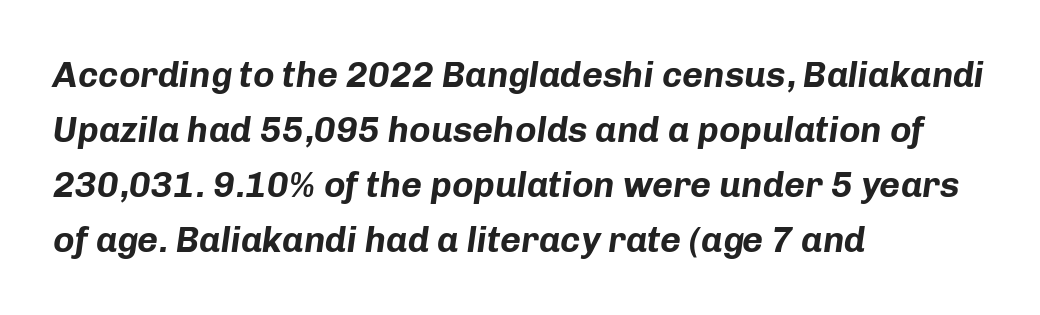
The typesetter chose a ragged-right arrangement here. The font is running at its bold setting. The line texture is even and compact thanks to regular tracking. Proportional: the letters do not fall into vertical columns. The lettering tilts uniformly, giving the passage an italic look. The words here are not underlined.
